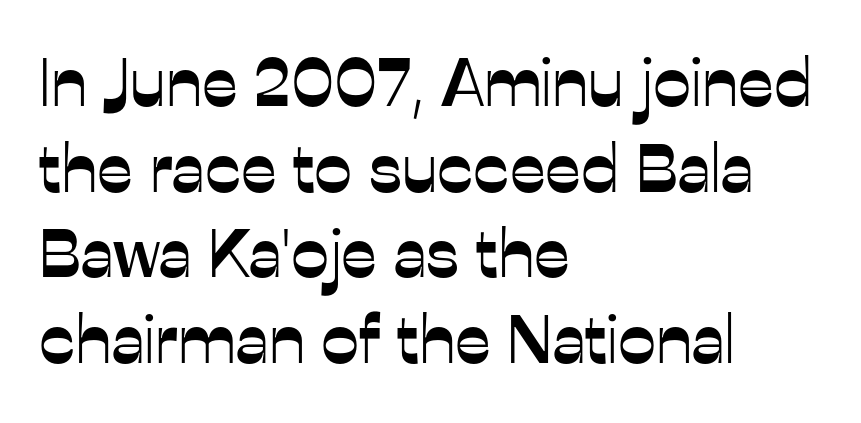
{"serif": "no", "italic": "no", "width": "normal", "stroke_contrast": "low", "x_height": "medium", "monospaced": "no", "underline": "no", "align": "left", "line_spacing": "normal", "line_spacing_ratio": 1.26, "letter_spacing": "normal", "letter_spacing_em": 0.0, "glyph_px": 68}
